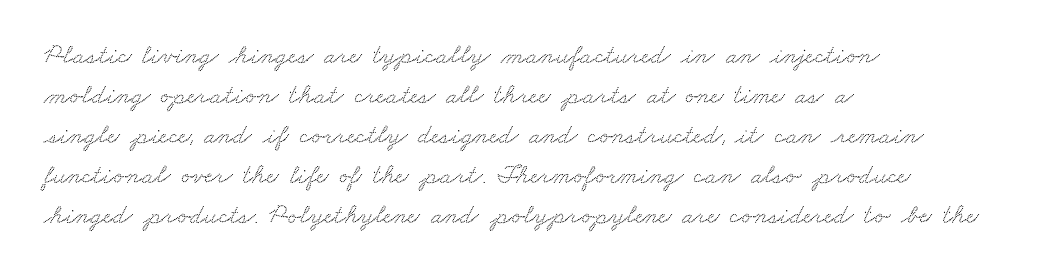
The image shows 27 px text type; set left-aligned, normal line spacing (1.48x), normal letter spacing, not underlined.
